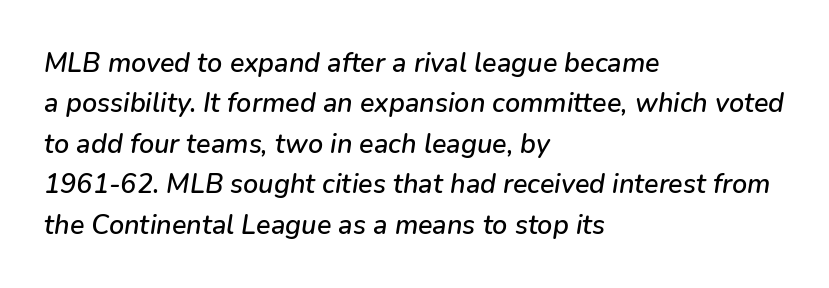
{"italic": "yes", "lean": "right", "slant_degrees": 9, "underline": "no", "align": "left", "line_spacing": "normal", "line_spacing_ratio": 1.5, "letter_spacing": "normal", "letter_spacing_em": 0.0, "glyph_px": 27}
